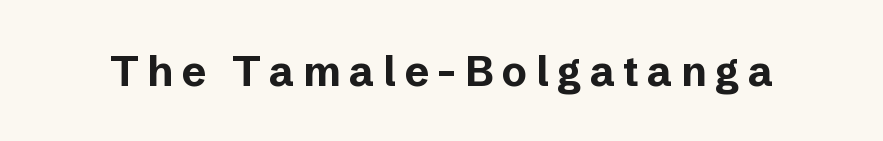
The image shows 42 px bold sans-serif type, upright; set unusually wide letter spacing (+0.2 em), not underlined; low stroke contrast and a medium x-height.
